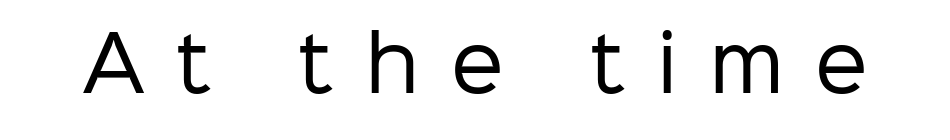
Bare-footed words on every line. Every character sits straight up, as roman type does. Weight class: somewhere from thin through regular. Students, note that the glyphs here are deliberately spaced far apart. The rendering shows plain stroke endings on the letterforms — a sans-serif design. Note the varied advance widths — an 'i' is clearly narrower than an 'm'.
